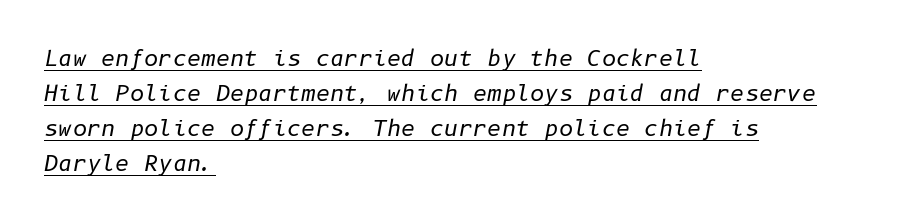
Q: Is the text bold? A: No.
Q: Is the text italic (slanted)? A: Yes, it leans right by about 10 degrees.
Q: Is the text underlined? A: Yes.
Q: How is the paragraph aligned? A: Left-aligned.
Q: Is the spacing between letters normal or unusually wide? A: Normal.
Q: Is the spacing between lines tight, normal or loose? A: Normal.
